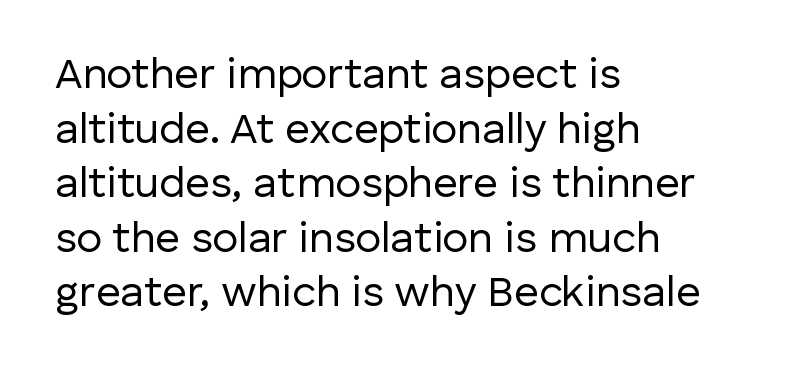
{"serif": "no", "italic": "no", "bold": "no", "weight": "regular", "width": "normal", "stroke_contrast": "low", "x_height": "medium", "monospaced": "no", "underline": "no", "align": "left", "line_spacing": "normal", "line_spacing_ratio": 1.27, "letter_spacing": "normal", "letter_spacing_em": 0.0, "glyph_px": 43}
